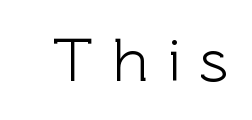
The image shows 63 px sans-serif type, upright; set unusually wide letter spacing (+0.3 em), not underlined; a medium x-height.
